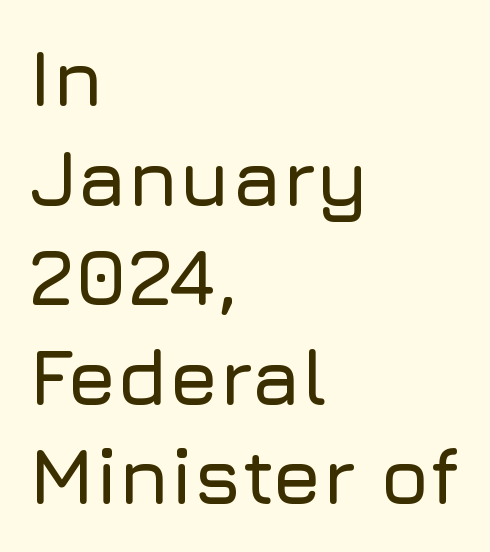
The image shows 79 px sans-serif type, upright; set left-aligned, normal line spacing (1.26x), normal letter spacing, not underlined; low stroke contrast and a medium x-height.
